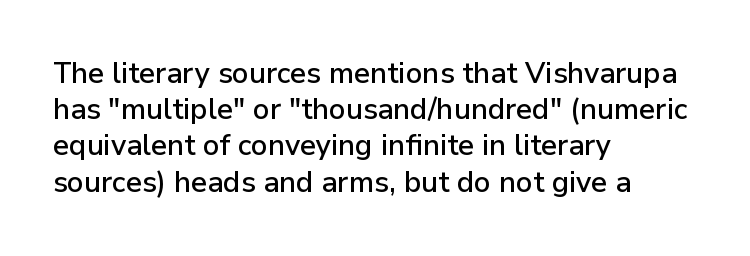
Q: Is the text italic (slanted)? A: No, it is upright.
Q: Is the typeface a serif or a sans-serif typeface? A: Sans-serif.
Q: Is the text underlined? A: No.
Q: How is the paragraph aligned? A: Left-aligned.
Q: Is the spacing between letters normal or unusually wide? A: Normal.
Q: Is the spacing between lines tight, normal or loose? A: Normal.
Q: Width (condensed, normal, or wide)? A: Normal.
Q: Stroke contrast? A: Low.
Q: x-height? A: Medium.
Q: Monospaced? A: No.
